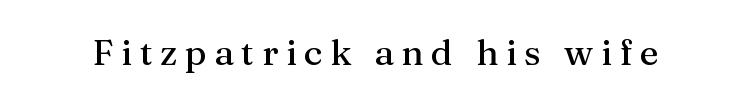
Q: Is the text italic (slanted)? A: No, it is upright.
Q: Is the typeface a serif or a sans-serif typeface? A: Serif.
Q: Is the text underlined? A: No.
Q: Is the spacing between letters normal or unusually wide? A: Unusually wide.
Q: Width (condensed, normal, or wide)? A: Normal.
Q: Stroke contrast? A: Medium.
Q: x-height? A: Medium.
Q: Monospaced? A: No.
